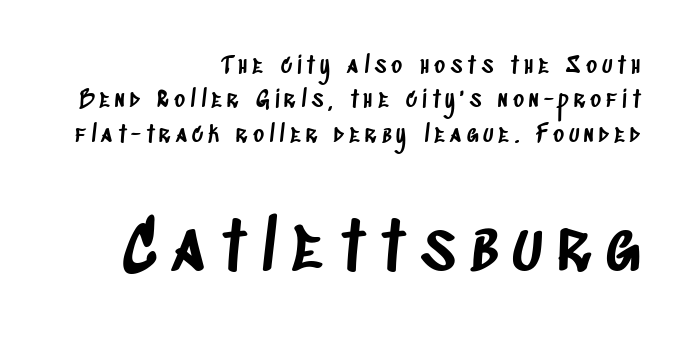
The image shows 68 px condensed sans-serif type; set right-aligned, normal line spacing (1.49x), unusually wide letter spacing (+0.22 em), not underlined; the second (bottom) block is 2.96x larger; low stroke contrast and a large x-height.
